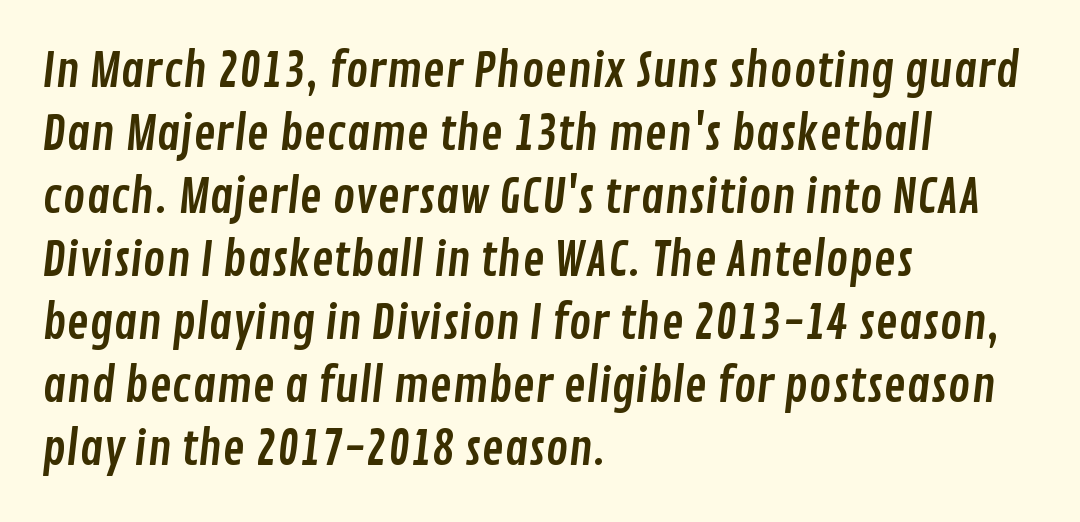
The image shows 47 px condensed sans-serif type; set left-aligned, normal line spacing (1.34x), normal letter spacing, not underlined; low stroke contrast and a medium x-height.
